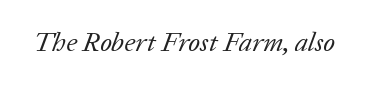
The image shows 27 px text type, italic (leaning right); set normal letter spacing, not underlined.
